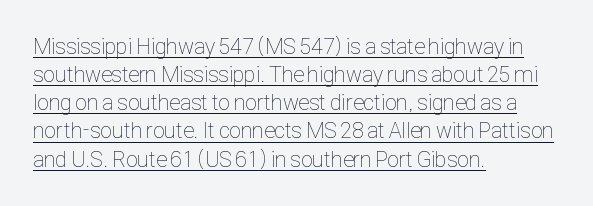
Weight class: somewhere from thin through regular. Horizontal bands of white between lines are of average thickness. Nope, not italic — everything's standing straight. Glance below the letters and you will spot a drawn line. Observe the ordinary spacing: letters are neighbours, not strangers. Is the block centered? No — it sits flush against the left margin.
